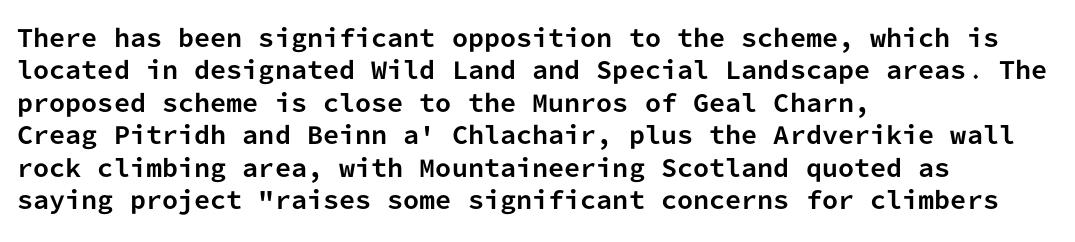
The space directly below the letters is spotless. A dark, heavy texture on the line: the type is bold. Every row of glyphs begins at an identical x-position on the left. Posture: vertical.
